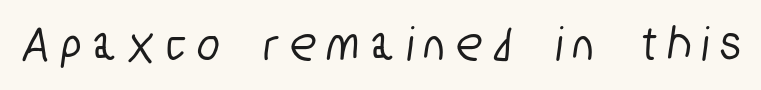
Q: Is the typeface a serif or a sans-serif typeface? A: Sans-serif.
Q: Is the text underlined? A: No.
Q: Is the spacing between letters normal or unusually wide? A: Unusually wide.
Q: Width (condensed, normal, or wide)? A: Condensed.
Q: Stroke contrast? A: Low.
Q: x-height? A: Medium.
Q: Monospaced? A: No.
